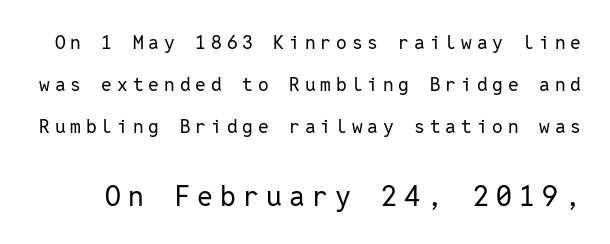
{"serif": "no", "italic": "no", "bold": "no", "weight": "regular", "width": "normal", "stroke_contrast": "low", "x_height": "medium", "monospaced": "yes", "underline": "no", "line_spacing": "loose", "line_spacing_ratio": 2.2, "letter_spacing": "wide", "letter_spacing_em": 0.26, "larger_block": "second", "size_ratio": 1.47, "glyph_px": 28}
